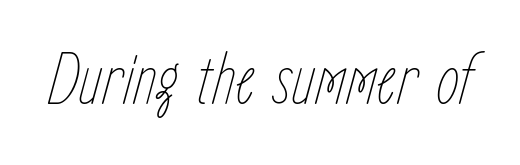
The image shows 75 px thin, condensed type, italic (leaning right); set normal letter spacing, not underlined; low stroke contrast and a medium x-height.
